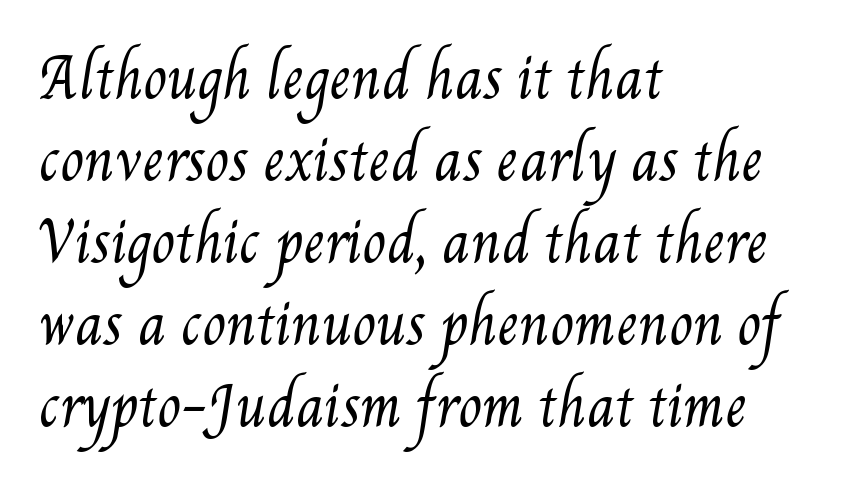
The strip under each line holds only bare page. The letters look calm and open, with moderate or lighter stems. Here the designer chose a conventional face with non-uniform glyph widths. Caption: multi-line text, flush left, ragged right.
